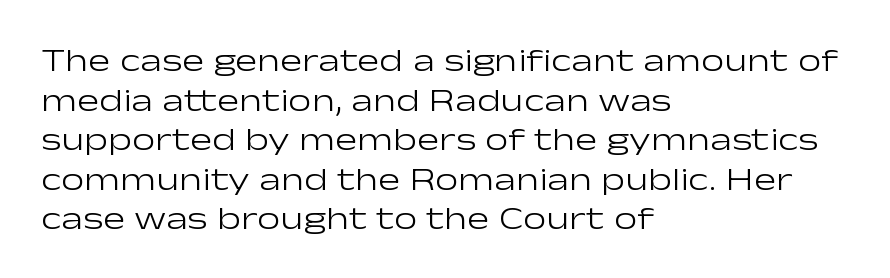
Q: Is the text bold? A: No.
Q: Is the text italic (slanted)? A: No, it is upright.
Q: Is the typeface a serif or a sans-serif typeface? A: Sans-serif.
Q: Is the text underlined? A: No.
Q: How is the paragraph aligned? A: Left-aligned.
Q: Is the spacing between letters normal or unusually wide? A: Normal.
Q: Width (condensed, normal, or wide)? A: Wide.
Q: Stroke contrast? A: Low.
Q: x-height? A: Medium.
Q: Monospaced? A: No.
